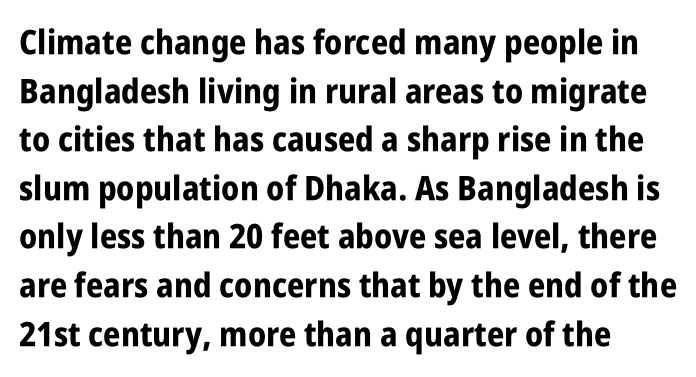
Q: Is the text bold? A: Yes.
Q: Is the text italic (slanted)? A: No, it is upright.
Q: Is the typeface a serif or a sans-serif typeface? A: Sans-serif.
Q: Is the text underlined? A: No.
Q: Is the spacing between letters normal or unusually wide? A: Normal.
Q: Is the spacing between lines tight, normal or loose? A: Normal.
Q: Width (condensed, normal, or wide)? A: Condensed.
Q: Stroke contrast? A: Low.
Q: x-height? A: Large.
Q: Monospaced? A: No.
